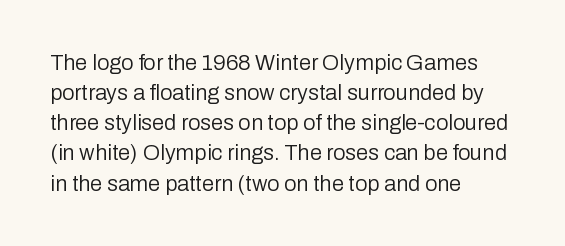
The image shows 22 px text type, upright; set left-aligned, normal line spacing (1.37x), normal letter spacing, not underlined.
